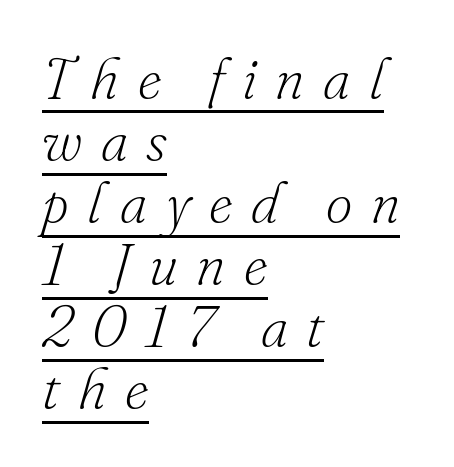
The image shows 58 px light serif type, italic (leaning right); set left-aligned, tight line spacing (1.07x), unusually wide letter spacing (+0.32 em), underlined; low stroke contrast and a small x-height.
